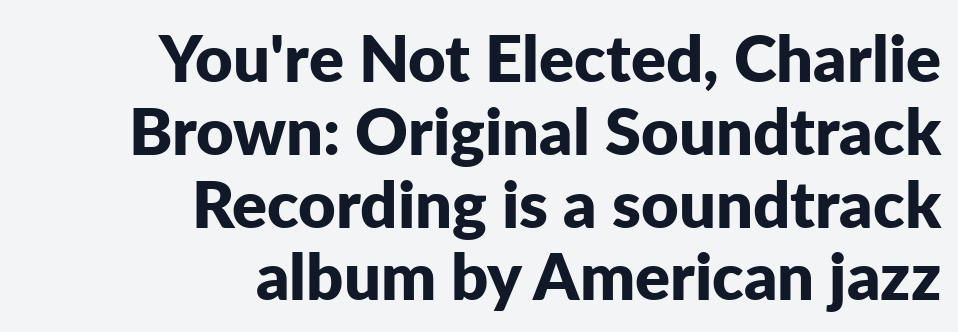
Serif or sans? Sans — the stroke terminals are bare. Type without underlining. Typesetter's note: full bold, strokes at maximum text heaviness. A typesetter would call this leading minimal, almost set solid. Leftover space on each line is placed entirely before the opening word. Glyph-to-glyph distance matches everyday printed text.
